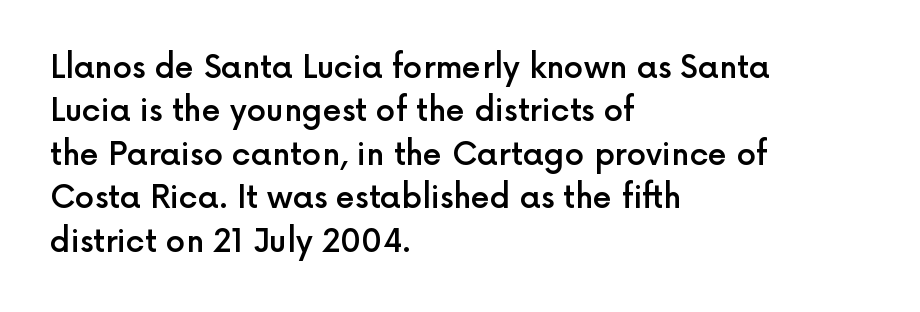
The image shows 31 px semibold sans-serif type, upright; set left-aligned, normal line spacing (1.4x), normal letter spacing, not underlined; a medium x-height.
